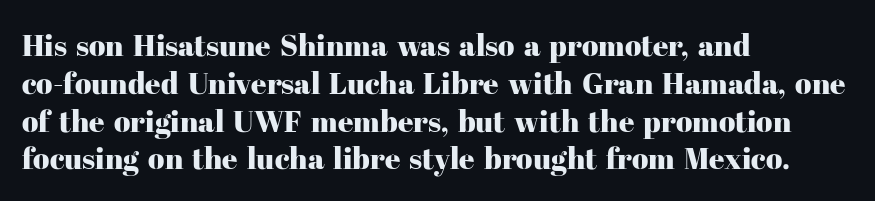
It's the straight-up-and-down kind of type. This rendering leaves character spacing at its baseline value. Does the copy run flush right? No — it runs flush left. The type family on display is of the serif kind. A typesetter would call this proportional, since set widths differ per character.
